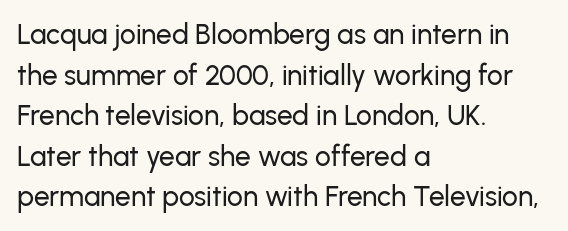
The rendering uses natural spacing where letterforms have individual widths. These lines were composed using upright roman letters. Observe the ordinary spacing: letters are neighbours, not strangers. The block of text has a typical density, with ordinary space between rows. Unlike a traditional serif, this face leaves its strokes unadorned. Honestly, there is no underline to notice here at all.
